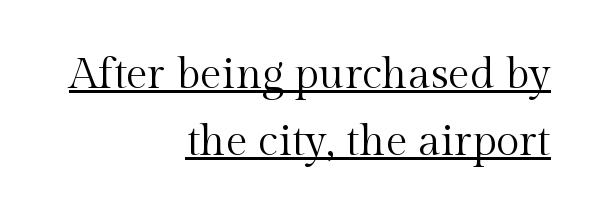
Is this a fixed-width face? No — the glyphs have proportional, varying widths. The sample's only ornament is a line tracing under the words. Yep, those are serifs on the letters. The specimen reads as upright at a glance. Weight: not bold — regular or lighter. The compositor pushed each line to the right boundary.
